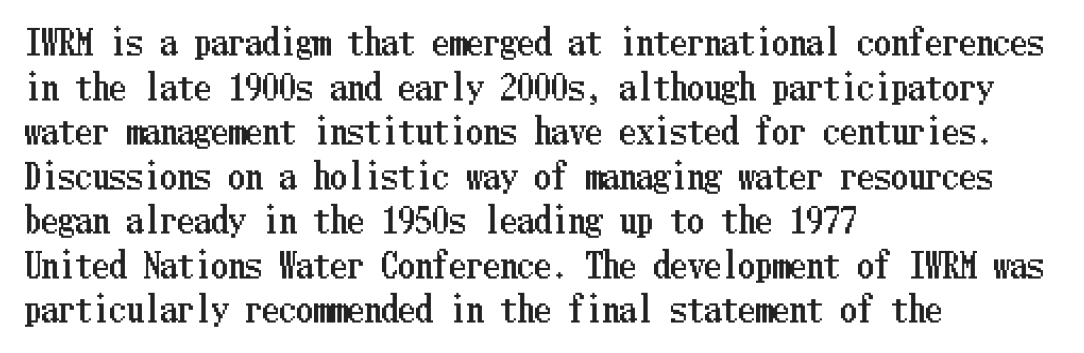
Each new line begins a customary step beneath the previous one. Reading down the block, your eye returns to a fixed left position each line. The letterforms sit shoulder to shoulder at normal distance. Ordinary non-slanted type is in use.
